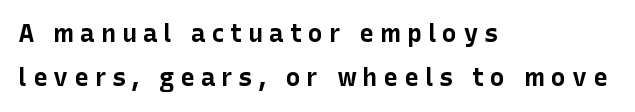
The image shows 25 px bold type, upright; set left-aligned, line spacing 1.77x, unusually wide letter spacing (+0.23 em), not underlined.
